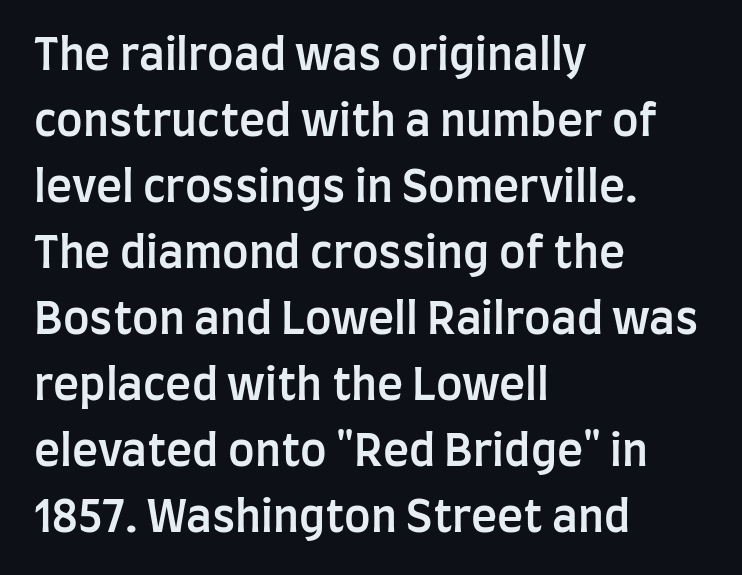
Q: Is the text bold? A: Semi-bold.
Q: Is the text italic (slanted)? A: No, it is upright.
Q: Is the typeface a serif or a sans-serif typeface? A: Sans-serif.
Q: Is the text underlined? A: No.
Q: How is the paragraph aligned? A: Left-aligned.
Q: Is the spacing between letters normal or unusually wide? A: Normal.
Q: Is the spacing between lines tight, normal or loose? A: Normal.
Q: Width (condensed, normal, or wide)? A: Condensed.
Q: Stroke contrast? A: Low.
Q: x-height? A: Large.
Q: Monospaced? A: No.
